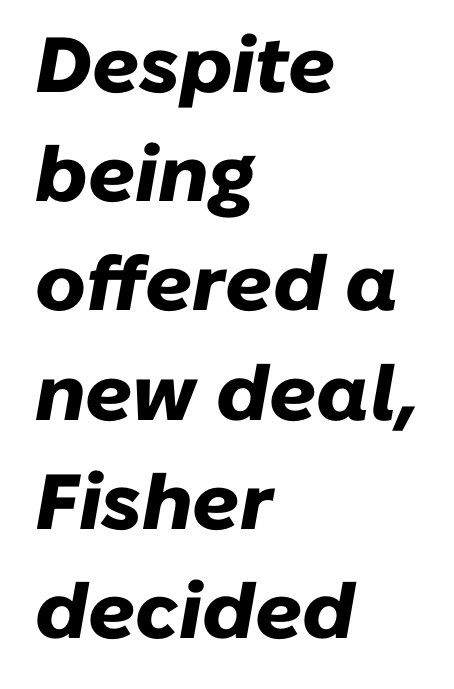
Q: Is the text bold? A: Yes.
Q: Is the text italic (slanted)? A: Yes, it leans right by about 10 degrees.
Q: Is the text underlined? A: No.
Q: How is the paragraph aligned? A: Left-aligned.
Q: Is the spacing between letters normal or unusually wide? A: Normal.
Q: Is the spacing between lines tight, normal or loose? A: Normal.
Q: Width (condensed, normal, or wide)? A: Normal.
Q: Stroke contrast? A: Low.
Q: x-height? A: Medium.
Q: Monospaced? A: No.
